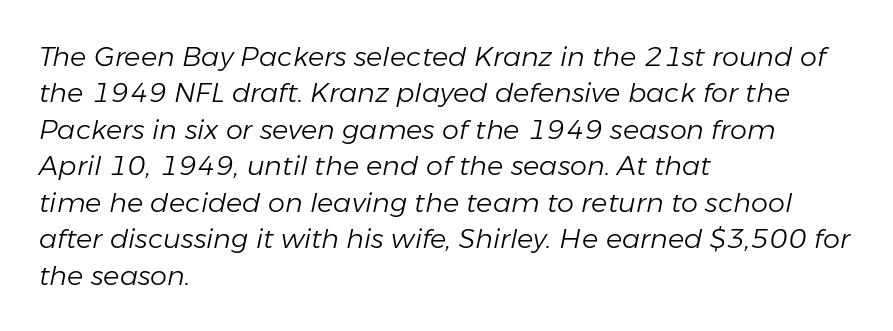
Q: Is the text bold? A: No.
Q: Is the text italic (slanted)? A: Yes, it leans right by about 11 degrees.
Q: Is the text underlined? A: No.
Q: How is the paragraph aligned? A: Left-aligned.
Q: Is the spacing between letters normal or unusually wide? A: Normal.
Q: Is the spacing between lines tight, normal or loose? A: Normal.
